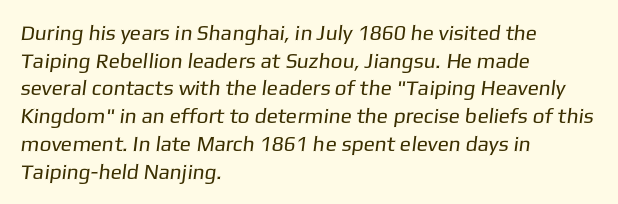
The image shows 21 px text type; set left-aligned, normal line spacing (1.32x), normal letter spacing, not underlined.
